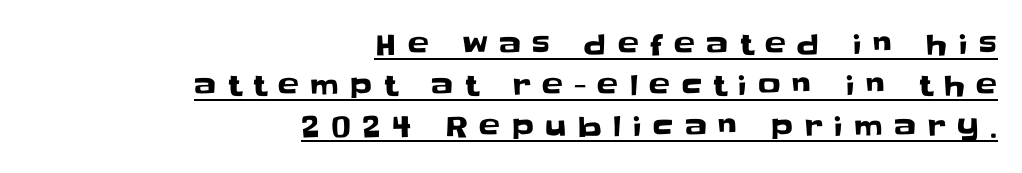
Whoever set this chose a conventional vertical rhythm. Has an underline been added? It has. Nothing sits at the stroke ends, so this counts as sans-serif. Posture: vertical. Loose tracking; the words dissolve into strings of separated letters. The letters advance in unequal steps, a hallmark of proportional type.
